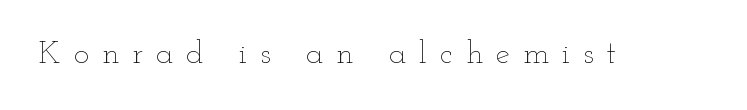
{"italic": "no", "bold": "no", "weight": "thin", "width": "wide", "stroke_contrast": "low", "x_height": "small", "monospaced": "no", "underline": "no", "letter_spacing": "wide", "letter_spacing_em": 0.41, "glyph_px": 32}
